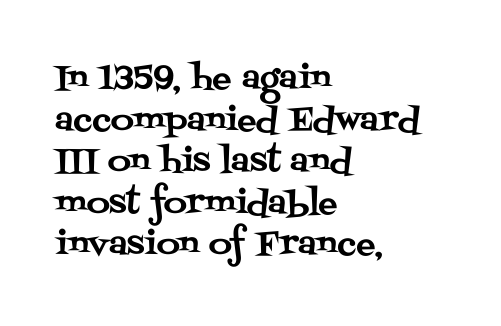
Q: Is the text italic (slanted)? A: No, it is upright.
Q: Is the typeface a serif or a sans-serif typeface? A: Serif.
Q: Is the text underlined? A: No.
Q: How is the paragraph aligned? A: Left-aligned.
Q: Is the spacing between letters normal or unusually wide? A: Normal.
Q: Is the spacing between lines tight, normal or loose? A: Normal.
Q: Width (condensed, normal, or wide)? A: Normal.
Q: Stroke contrast? A: Medium.
Q: x-height? A: Large.
Q: Monospaced? A: No.
